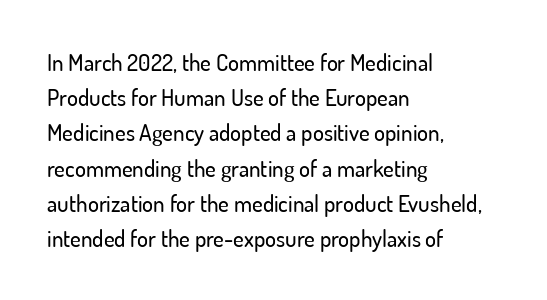
The designer left line spacing at the default. The face used here is rendered with its standard letterfit. The letters stand upright; this is a roman face. The rag falls on the right side of this text block. The words here are not underlined.
